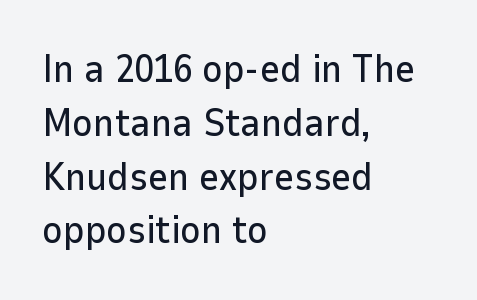
Q: Is the text italic (slanted)? A: No, it is upright.
Q: Is the typeface a serif or a sans-serif typeface? A: Sans-serif.
Q: Is the text underlined? A: No.
Q: How is the paragraph aligned? A: Left-aligned.
Q: Is the spacing between letters normal or unusually wide? A: Normal.
Q: Is the spacing between lines tight, normal or loose? A: Normal.
Q: Width (condensed, normal, or wide)? A: Normal.
Q: Stroke contrast? A: Low.
Q: x-height? A: Medium.
Q: Monospaced? A: No.
